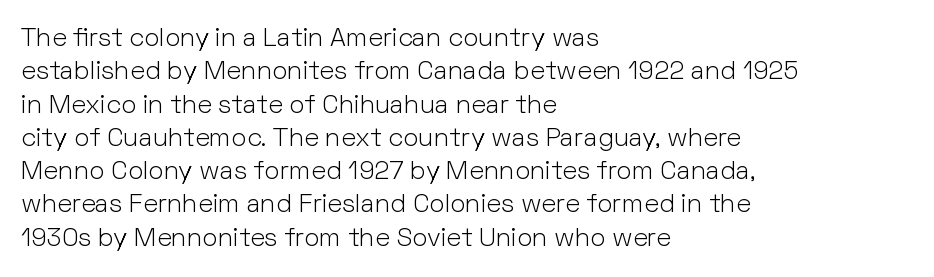
The image shows 26 px text type, upright; set left-aligned, normal line spacing (1.28x), normal letter spacing, not underlined.
